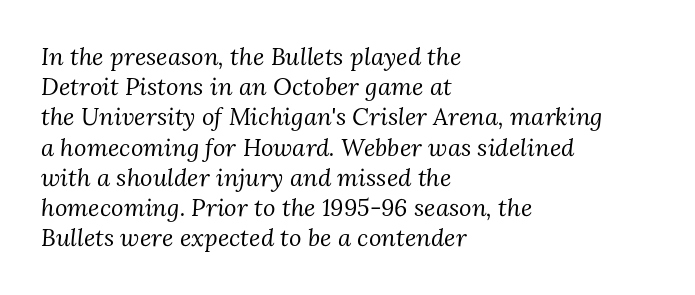
The characters are drawn with everyday or finer stroke widths. A typesetter would call this zero additional tracking. Style check: oblique. Summary of vertical rhythm: regular, with standard interline spacing. The space beneath each line is pristine and unruled.
